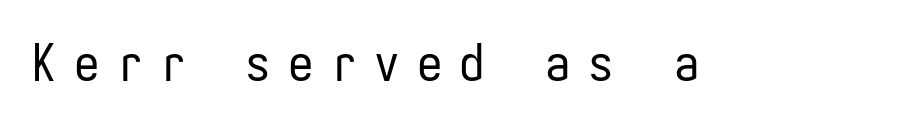
{"serif": "no", "italic": "no", "bold": "no", "weight": "regular", "width": "condensed", "stroke_contrast": "low", "x_height": "medium", "monospaced": "yes", "underline": "no", "letter_spacing": "wide", "letter_spacing_em": 0.34, "glyph_px": 51}
